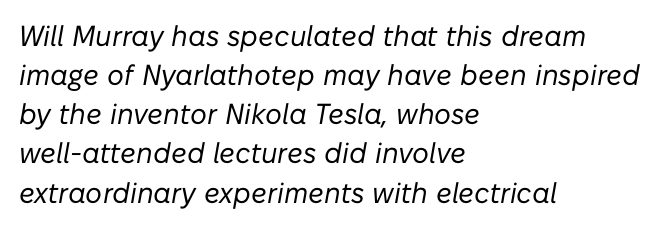
Q: Is the text bold? A: No.
Q: Is the text italic (slanted)? A: Yes, it leans right by about 10 degrees.
Q: Is the text underlined? A: No.
Q: How is the paragraph aligned? A: Left-aligned.
Q: Is the spacing between letters normal or unusually wide? A: Normal.
Q: Is the spacing between lines tight, normal or loose? A: Normal.
Q: Width (condensed, normal, or wide)? A: Normal.
Q: Stroke contrast? A: Low.
Q: x-height? A: Medium.
Q: Monospaced? A: No.
